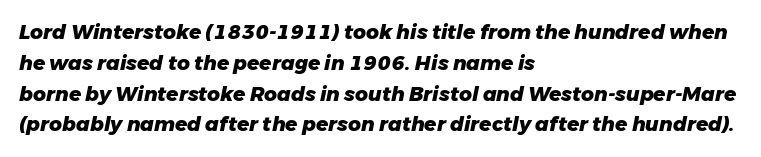
The image shows 20 px bold type, italic (leaning right); set left-aligned, normal line spacing (1.54x), normal letter spacing, not underlined.
